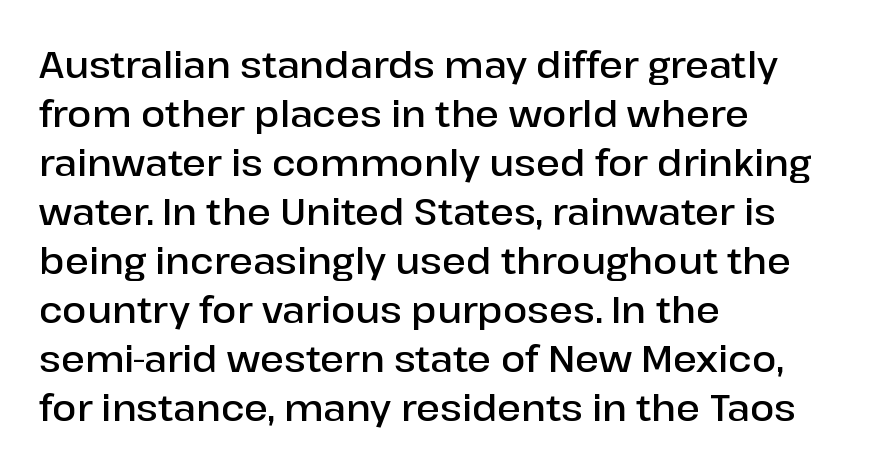
{"serif": "no", "italic": "no", "bold": "semi", "weight": "semibold", "width": "normal", "stroke_contrast": "low", "x_height": "medium", "monospaced": "no", "underline": "no", "align": "left", "line_spacing": "normal", "line_spacing_ratio": 1.36, "letter_spacing": "normal", "letter_spacing_em": 0.0, "glyph_px": 36}
